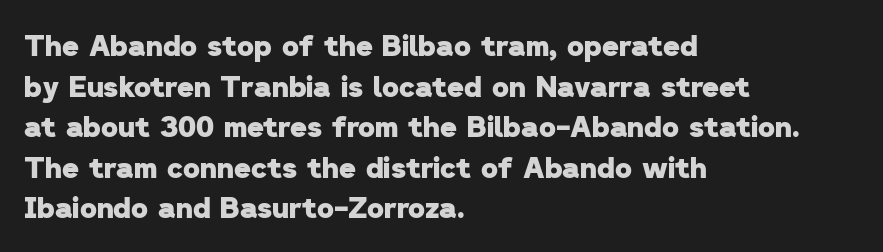
The image shows 29 px heavy sans-serif type; set left-aligned, normal line spacing (1.4x), normal letter spacing, not underlined; low stroke contrast and a medium x-height.
